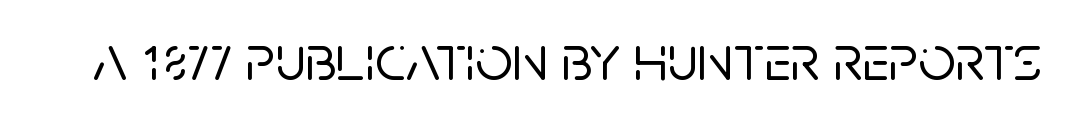
Q: Is the text italic (slanted)? A: No, it is upright.
Q: Is the typeface a serif or a sans-serif typeface? A: Sans-serif.
Q: Is the text underlined? A: No.
Q: Is the spacing between letters normal or unusually wide? A: Normal.
Q: Width (condensed, normal, or wide)? A: Normal.
Q: Stroke contrast? A: Low.
Q: x-height? A: Large.
Q: Monospaced? A: No.
